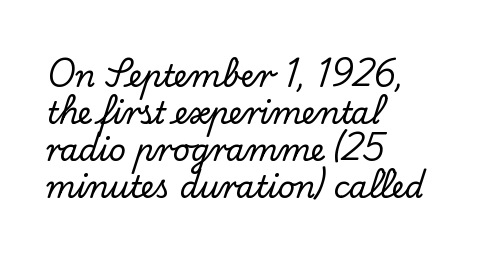
Q: Is the text italic (slanted)? A: Yes.
Q: Is the typeface a serif or a sans-serif typeface? A: Serif.
Q: Is the text underlined? A: No.
Q: How is the paragraph aligned? A: Left-aligned.
Q: Is the spacing between letters normal or unusually wide? A: Normal.
Q: Width (condensed, normal, or wide)? A: Normal.
Q: Stroke contrast? A: Low.
Q: x-height? A: Small.
Q: Monospaced? A: No.
